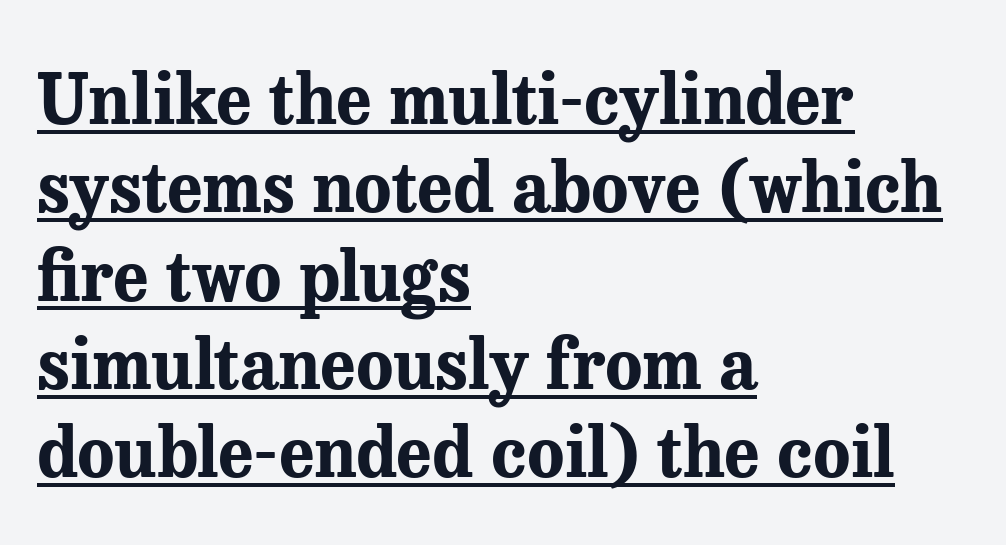
The image shows 69 px bold serif type, upright; set left-aligned, normal line spacing (1.28x), normal letter spacing, underlined; medium stroke contrast and a medium x-height.
